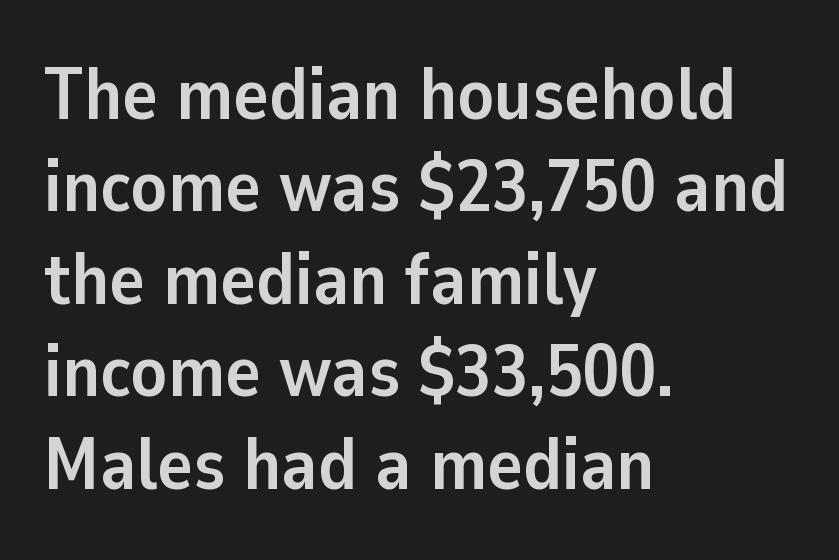
Compared with typical paragraphs, the rows here are spaced about the same. Casual observation: everything's shoved over to the left. These lines are rendered in a variable-pitch font. This rendering employs a face without finishing strokes, i.e., a sans-serif. Quick note: not italic, upright.
